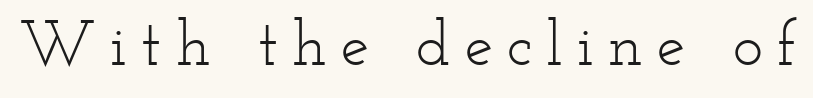
The image shows 64 px light, wide serif type, upright; set unusually wide letter spacing (+0.22 em), not underlined; low stroke contrast and a small x-height.
